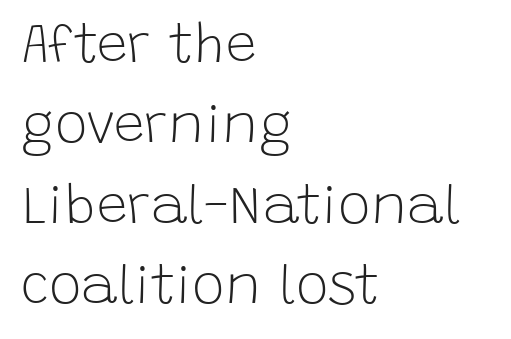
Q: Is the text bold? A: No.
Q: Is the text italic (slanted)? A: No, it is upright.
Q: Is the typeface a serif or a sans-serif typeface? A: Sans-serif.
Q: Is the text underlined? A: No.
Q: How is the paragraph aligned? A: Left-aligned.
Q: Is the spacing between letters normal or unusually wide? A: Normal.
Q: Is the spacing between lines tight, normal or loose? A: Normal.
Q: Width (condensed, normal, or wide)? A: Normal.
Q: Stroke contrast? A: Low.
Q: x-height? A: Large.
Q: Monospaced? A: No.
